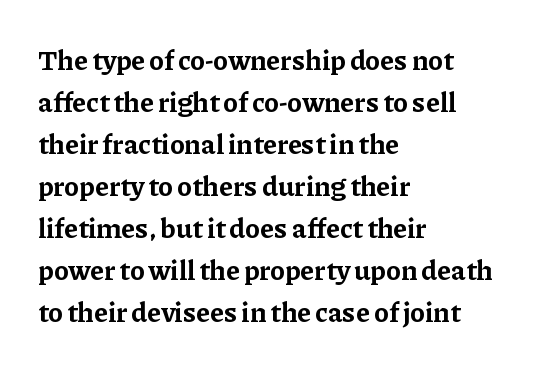
{"serif": "yes", "italic": "no", "bold": "yes", "weight": "bold", "width": "normal", "stroke_contrast": "low", "x_height": "medium", "monospaced": "no", "underline": "no", "align": "left", "line_spacing": "normal", "line_spacing_ratio": 1.5, "letter_spacing": "normal", "letter_spacing_em": 0.0, "glyph_px": 28}
